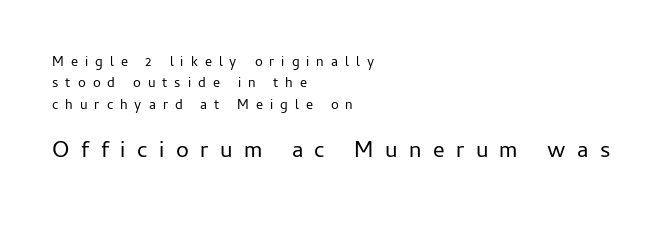
Q: Is the text bold? A: No.
Q: Is the text italic (slanted)? A: No, it is upright.
Q: Is the text underlined? A: No.
Q: How is the paragraph aligned? A: Left-aligned.
Q: Is the spacing between letters normal or unusually wide? A: Unusually wide.
Q: Is the spacing between lines tight, normal or loose? A: Normal.
Q: Which block of text is set in a larger size, the first (top) or the second (bottom)? A: The second (bottom) one.
